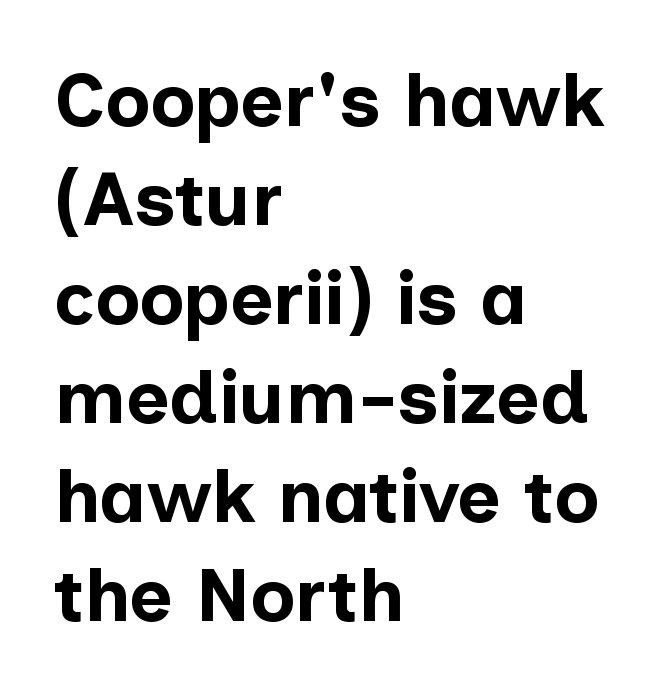
The image shows 75 px bold sans-serif type, upright; set left-aligned, normal line spacing (1.32x), normal letter spacing, not underlined; low stroke contrast and a medium x-height.
